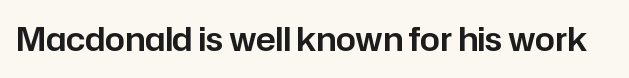
Q: Is the text italic (slanted)? A: No, it is upright.
Q: Is the typeface a serif or a sans-serif typeface? A: Sans-serif.
Q: Is the text underlined? A: No.
Q: Is the spacing between letters normal or unusually wide? A: Normal.
Q: Width (condensed, normal, or wide)? A: Normal.
Q: Stroke contrast? A: Low.
Q: x-height? A: Medium.
Q: Monospaced? A: No.
